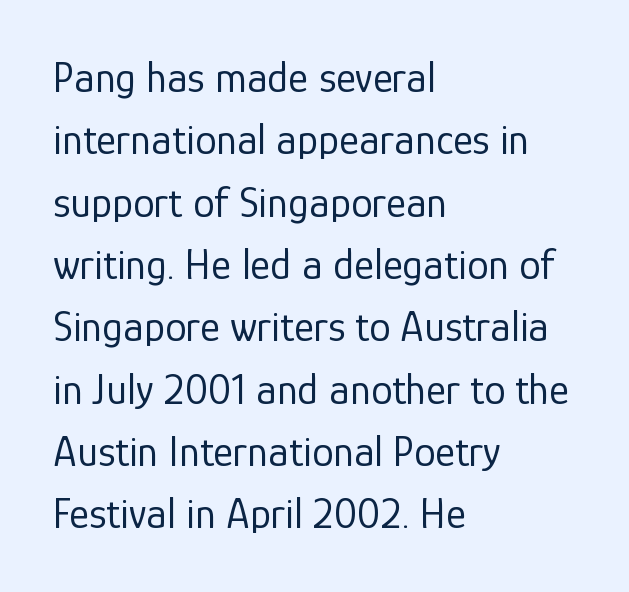
{"serif": "no", "italic": "no", "bold": "no", "weight": "regular", "width": "normal", "stroke_contrast": "low", "x_height": "medium", "monospaced": "no", "underline": "no", "align": "left", "line_spacing": "normal", "line_spacing_ratio": 1.45, "letter_spacing": "normal", "letter_spacing_em": 0.0, "glyph_px": 43}
